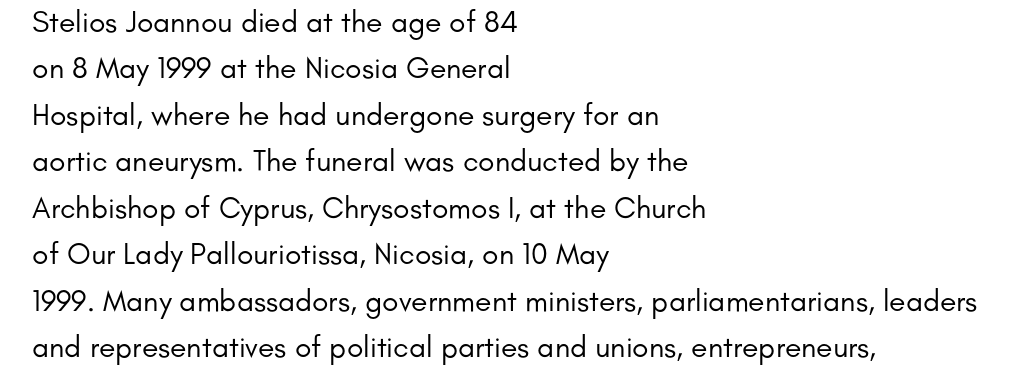
Q: Is the text bold? A: No.
Q: Is the text italic (slanted)? A: No, it is upright.
Q: Is the typeface a serif or a sans-serif typeface? A: Sans-serif.
Q: Is the text underlined? A: No.
Q: How is the paragraph aligned? A: Left-aligned.
Q: Is the spacing between letters normal or unusually wide? A: Normal.
Q: Is the spacing between lines tight, normal or loose? A: Normal.
Q: Width (condensed, normal, or wide)? A: Normal.
Q: Stroke contrast? A: Low.
Q: x-height? A: Small.
Q: Monospaced? A: No.
